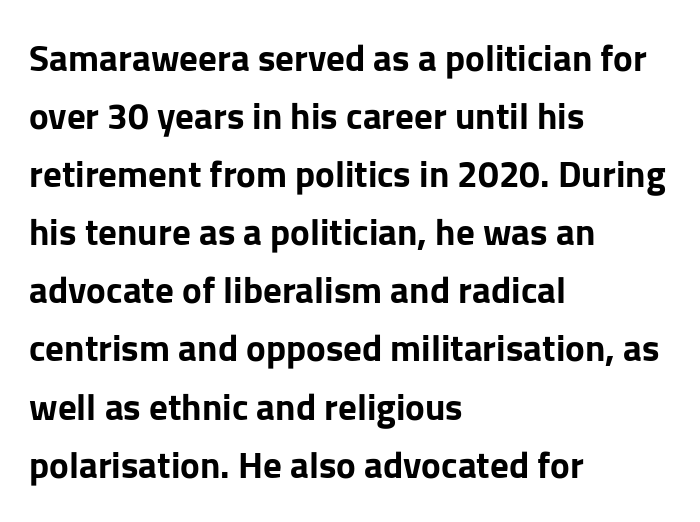
Q: Is the text bold? A: Yes.
Q: Is the text italic (slanted)? A: No, it is upright.
Q: Is the typeface a serif or a sans-serif typeface? A: Sans-serif.
Q: Is the text underlined? A: No.
Q: How is the paragraph aligned? A: Left-aligned.
Q: Is the spacing between letters normal or unusually wide? A: Normal.
Q: Is the spacing between lines tight, normal or loose? A: Normal.
Q: Width (condensed, normal, or wide)? A: Normal.
Q: Stroke contrast? A: Low.
Q: x-height? A: Medium.
Q: Monospaced? A: No.
